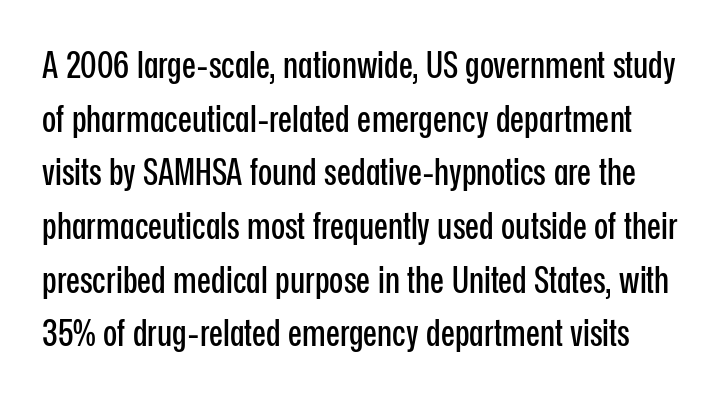
One glance says typical: line gaps are just what's usual. A bare baseline throughout the passage. The horizontal fit of the characters is conventional and even. Note the varied advance widths — an 'i' is clearly narrower than an 'm'. You can tell from the bare stems that sans-serif type was used. This sample uses an upright cut, with every glyph sitting square on the baseline.
